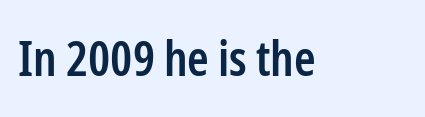
Q: Is the text bold? A: Semi-bold.
Q: Is the text italic (slanted)? A: No, it is upright.
Q: Is the typeface a serif or a sans-serif typeface? A: Sans-serif.
Q: Is the text underlined? A: No.
Q: Is the spacing between letters normal or unusually wide? A: Normal.
Q: Width (condensed, normal, or wide)? A: Condensed.
Q: Stroke contrast? A: Low.
Q: x-height? A: Medium.
Q: Monospaced? A: No.
